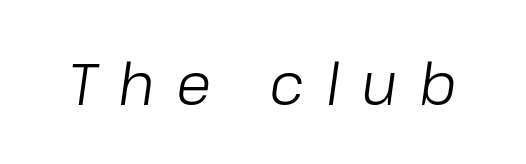
The image shows 58 px light type, italic (leaning right); set unusually wide letter spacing (+0.37 em), not underlined; low stroke contrast and a medium x-height.
